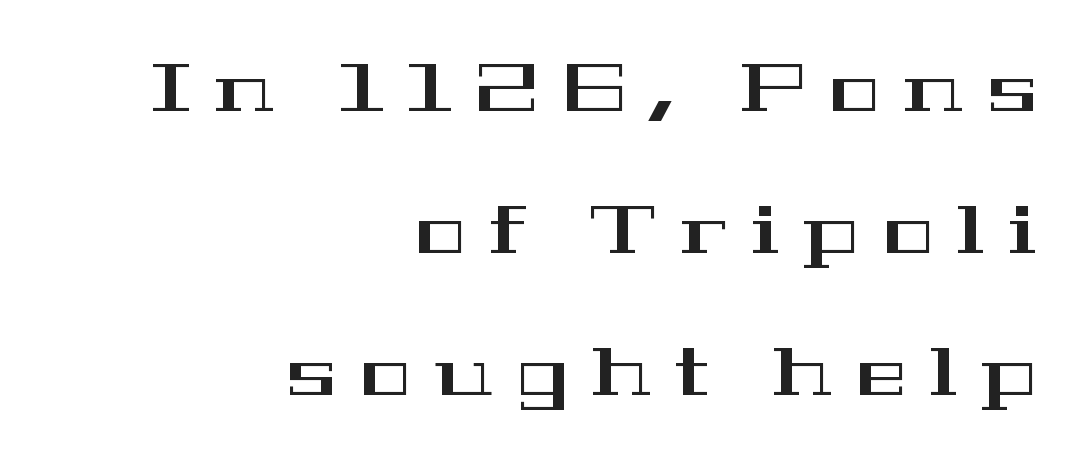
The image shows 68 px wide serif type, upright; set right-aligned, loose line spacing (2.09x), unusually wide letter spacing (+0.35 em), not underlined; high stroke contrast and a medium x-height.
